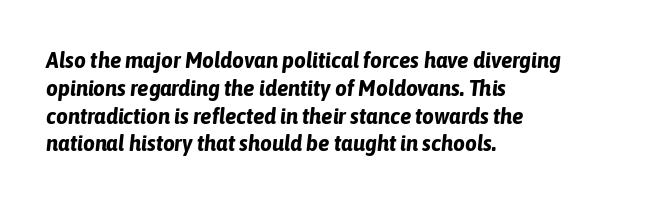
Default kerning and tracking; the words read as compact shapes. An italicized treatment has been applied to the whole sample. Weight check: bold — yes, fully. Descender tails drop into unmarked territory. Reading down the block, your eye returns to a fixed left position each line.
